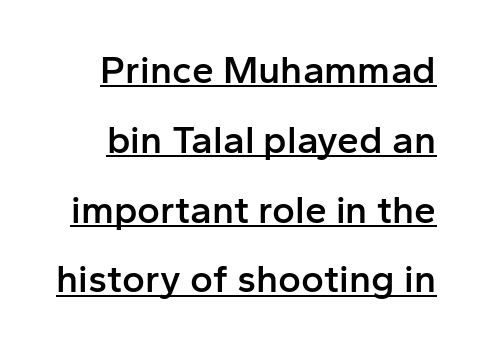
Vertical strokes here are truly vertical. Descenders here cross a horizontal rule under the line. Observe the ordinary spacing: letters are neighbours, not strangers. The font family rendered here belongs to the sans-serif group. Is this a fixed-width face? No — the glyphs have proportional, varying widths.
